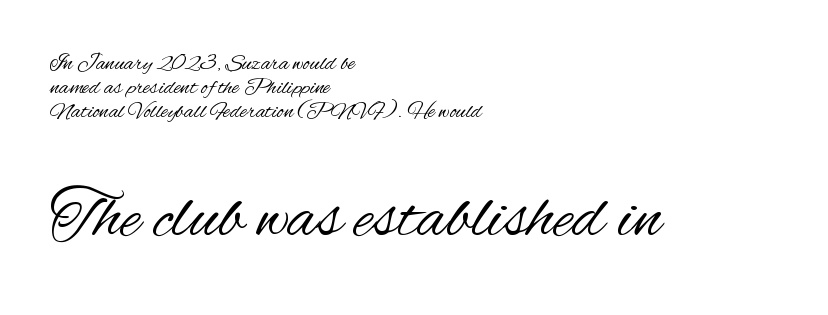
In this sample the second text group is rendered at the bigger scale. Bold? No — there's no thickening of the strokes. All the whitespace from short lines collects on the right. Closely set lines give the paragraph a compact silhouette. The gaps between neighbouring characters are ordinary and unremarkable.
